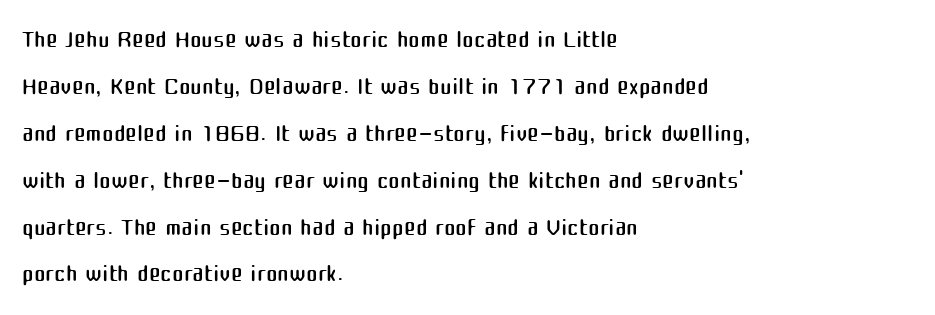
The image shows 35 px regular-weight sans-serif type, upright; set left-aligned, normal line spacing (1.34x), normal letter spacing, not underlined; medium stroke contrast and a medium x-height.
